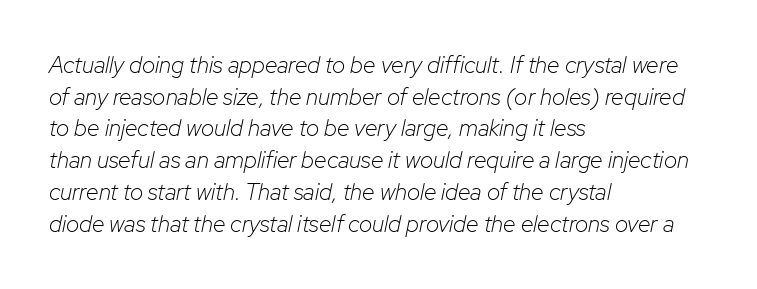
Q: Is the text bold? A: No.
Q: Is the text italic (slanted)? A: Yes, it leans right by about 12 degrees.
Q: Is the text underlined? A: No.
Q: How is the paragraph aligned? A: Left-aligned.
Q: Is the spacing between letters normal or unusually wide? A: Normal.
Q: Is the spacing between lines tight, normal or loose? A: Normal.
